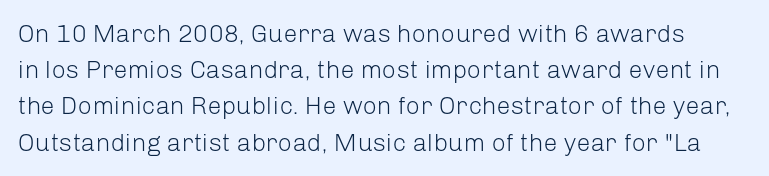
Q: Is the text bold? A: No.
Q: Is the text italic (slanted)? A: No, it is upright.
Q: Is the text underlined? A: No.
Q: Is the spacing between letters normal or unusually wide? A: Normal.
Q: Is the spacing between lines tight, normal or loose? A: Normal.
